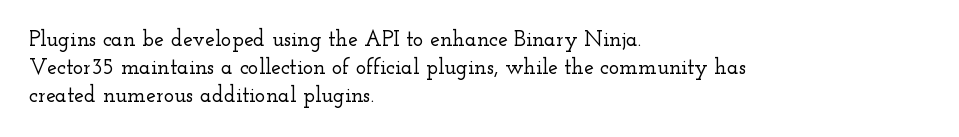
In terms of leading, this rendering sits right in the middle. Do the letters lean? They stand straight. These lines stack with their left ends in a neat column. The zone under the glyphs is completely vacant. The letters sit at their default tracking, neither squeezed nor spread.
